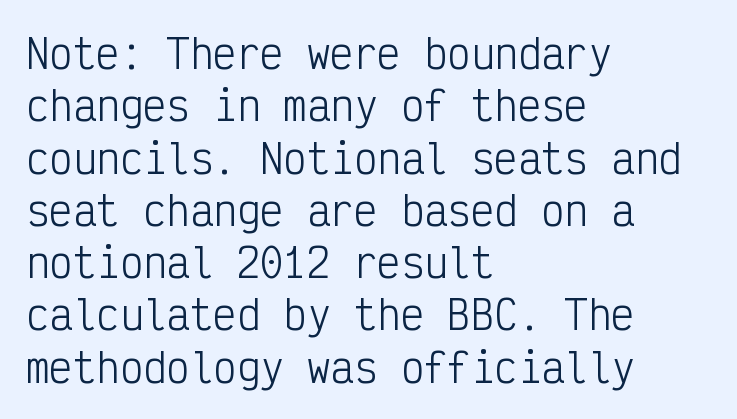
The image shows 39 px light, condensed sans-serif type, upright, monospaced; set left-aligned, normal line spacing (1.34x), normal letter spacing, not underlined; low stroke contrast and a medium x-height.
